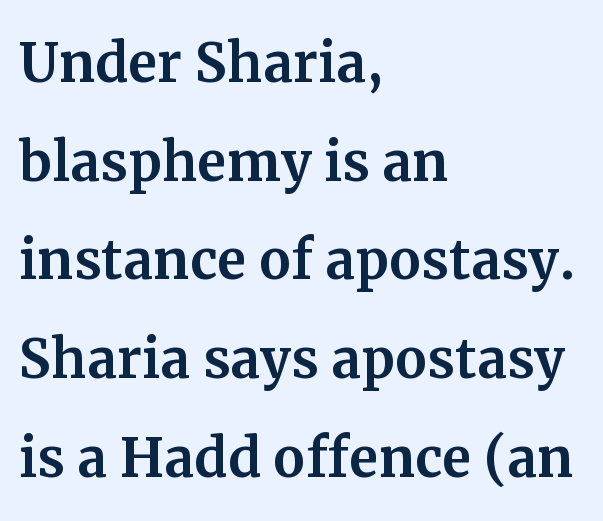
{"serif": "yes", "italic": "no", "width": "normal", "stroke_contrast": "medium", "x_height": "medium", "monospaced": "no", "underline": "no", "align": "left", "line_spacing": "normal", "line_spacing_ratio": 1.37, "letter_spacing": "normal", "letter_spacing_em": 0.0, "glyph_px": 72}
